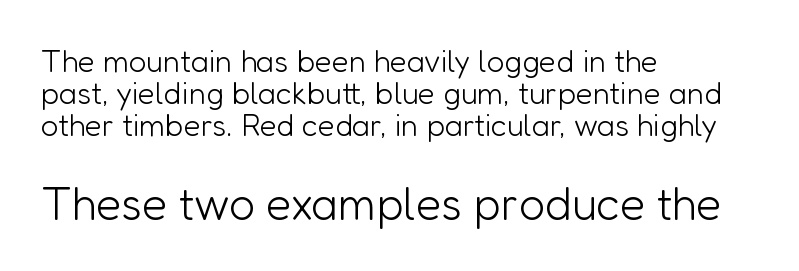
The image shows 46 px light sans-serif type, upright; set left-aligned, tight line spacing (1.03x), normal letter spacing, not underlined; the second (bottom) block is 1.48x larger; low stroke contrast and a medium x-height.
